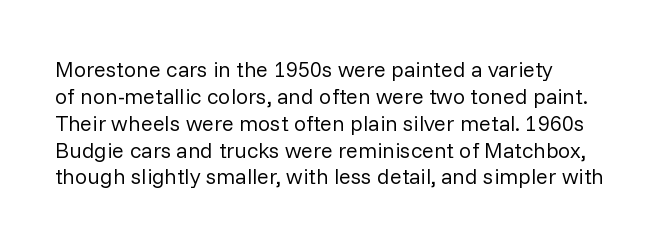
Q: Is the text bold? A: No.
Q: Is the text italic (slanted)? A: No, it is upright.
Q: Is the text underlined? A: No.
Q: How is the paragraph aligned? A: Left-aligned.
Q: Is the spacing between letters normal or unusually wide? A: Normal.
